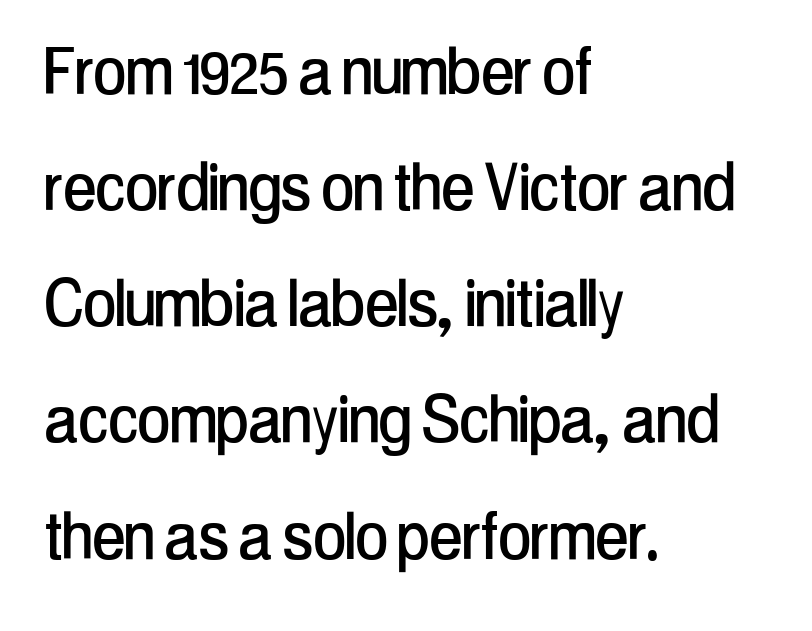
The image shows 79 px condensed sans-serif type, upright; set left-aligned, normal line spacing (1.47x), normal letter spacing, not underlined; low stroke contrast and a medium x-height.
